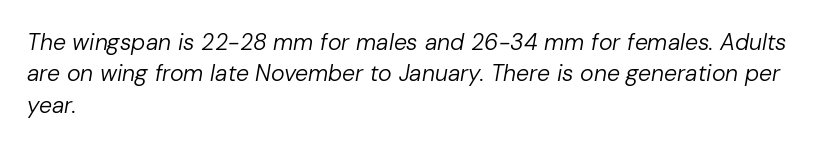
{"italic": "yes", "lean": "right", "slant_degrees": 10, "bold": "no", "underline": "no", "align": "left", "line_spacing": "normal", "line_spacing_ratio": 1.36, "letter_spacing": "normal", "letter_spacing_em": 0.0, "glyph_px": 23}
